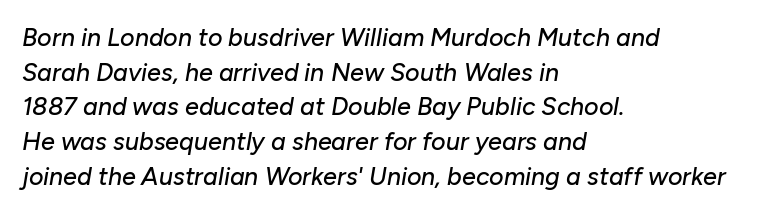
The image shows 25 px text type, italic (leaning right); set left-aligned, normal line spacing (1.39x), normal letter spacing, not underlined.
